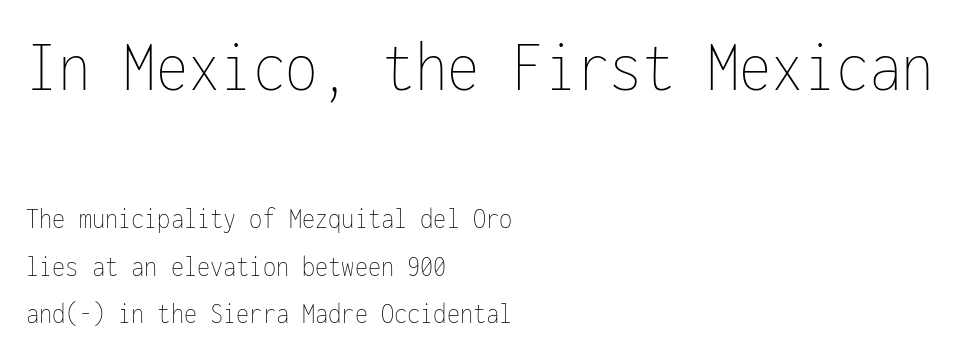
{"italic": "no", "bold": "no", "weight": "thin", "width": "condensed", "stroke_contrast": "low", "x_height": "medium", "monospaced": "yes", "underline": "no", "align": "left", "line_spacing": "normal", "line_spacing_ratio": 1.58, "letter_spacing": "normal", "letter_spacing_em": 0.0, "larger_block": "first", "size_ratio": 2.47, "glyph_px": 74}
